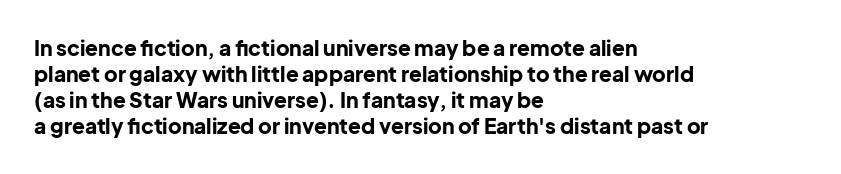
The image shows 21 px bold type, upright; set left-aligned, line spacing 1.24x, normal letter spacing, not underlined.
